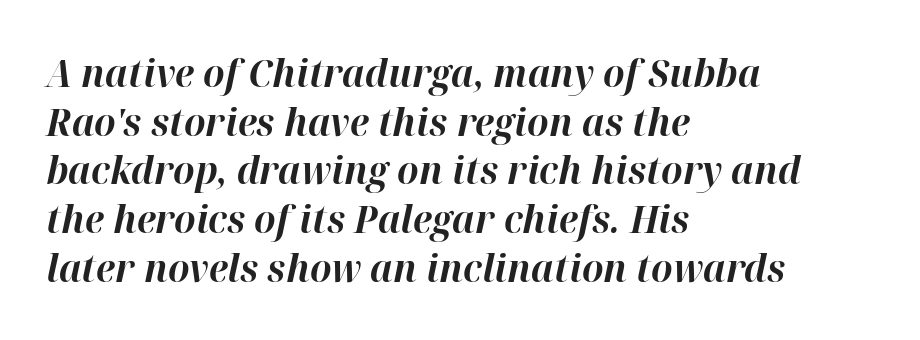
The passage shown is emphatically bold. Each new line begins a customary step beneath the previous one. Italic: yes, the glyphs are oblique. Looks like regular typesetting: each glyph gets only the width it needs. Visually the block forms a straight wall on the left and a jagged coastline on the right.
